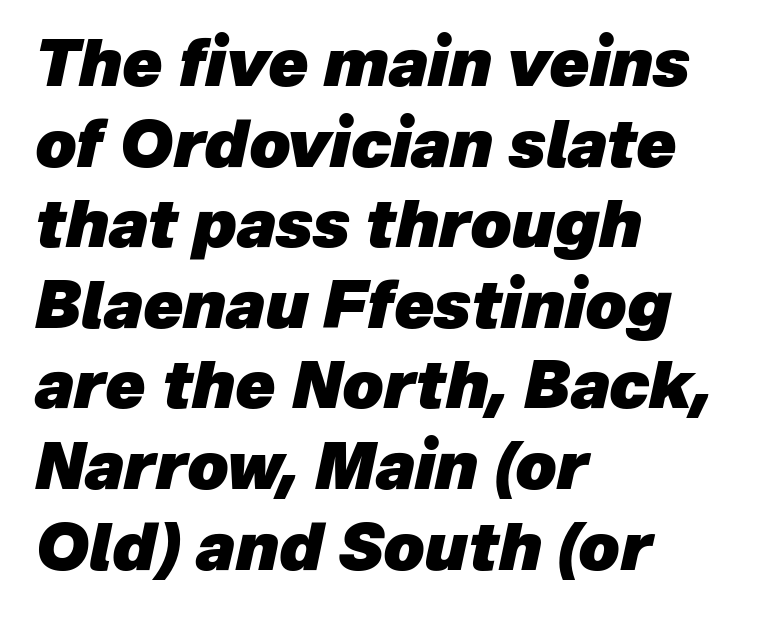
The image shows 65 px heavy type, italic (leaning right); set left-aligned, line spacing 1.24x, normal letter spacing, not underlined; low stroke contrast and a medium x-height.
